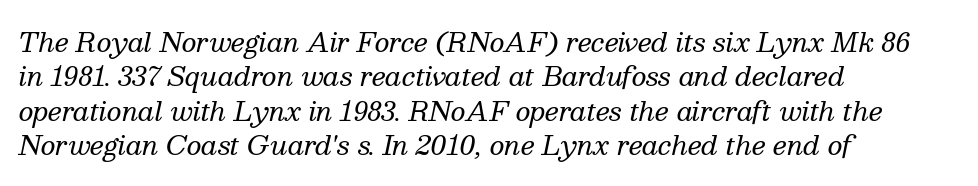
{"italic": "yes", "lean": "right", "slant_degrees": 13, "bold": "no", "underline": "no", "align": "left", "line_spacing": "normal", "line_spacing_ratio": 1.32, "letter_spacing": "normal", "letter_spacing_em": 0.0, "glyph_px": 26}
